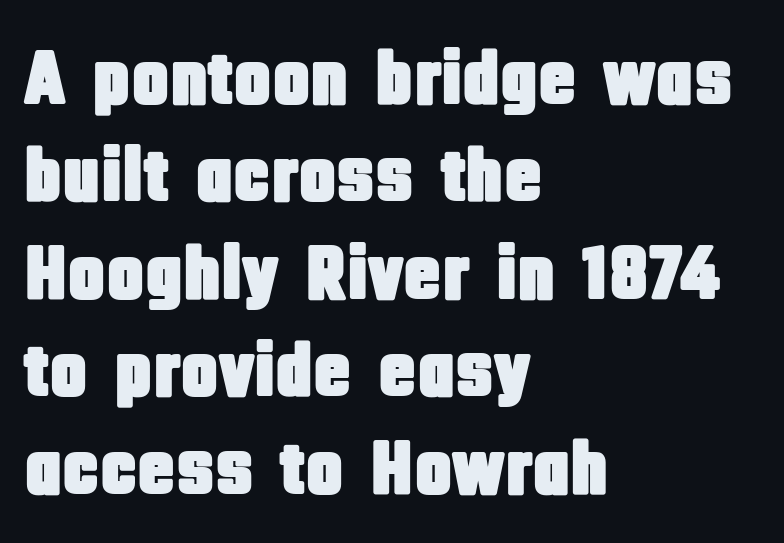
Q: Is the text italic (slanted)? A: No, it is upright.
Q: Is the typeface a serif or a sans-serif typeface? A: Sans-serif.
Q: Is the text underlined? A: No.
Q: How is the paragraph aligned? A: Left-aligned.
Q: Is the spacing between letters normal or unusually wide? A: Normal.
Q: Is the spacing between lines tight, normal or loose? A: Normal.
Q: Width (condensed, normal, or wide)? A: Condensed.
Q: Stroke contrast? A: Low.
Q: x-height? A: Large.
Q: Monospaced? A: No.
